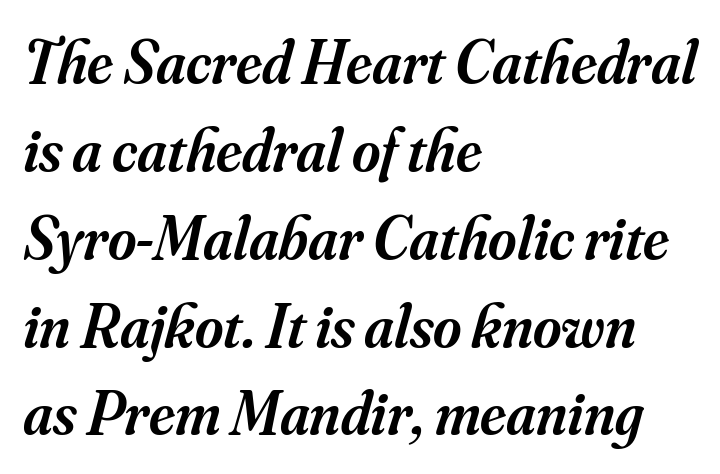
Q: Is the text bold? A: Semi-bold.
Q: Is the text italic (slanted)? A: Yes, it leans right by about 16 degrees.
Q: Is the typeface a serif or a sans-serif typeface? A: Serif.
Q: Is the text underlined? A: No.
Q: How is the paragraph aligned? A: Left-aligned.
Q: Is the spacing between letters normal or unusually wide? A: Normal.
Q: Is the spacing between lines tight, normal or loose? A: Normal.
Q: Width (condensed, normal, or wide)? A: Normal.
Q: Stroke contrast? A: Medium.
Q: x-height? A: Small.
Q: Monospaced? A: No.
